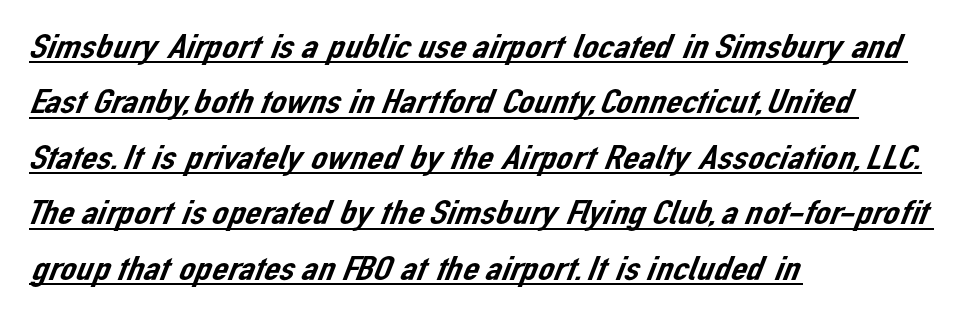
The passage shown is typed in a proportional face where columns would drift. What stands out about the letter spacing? Nothing — it is the standard amount. Vertically, the passage feels balanced, rows spaced as you'd expect. Does the type have serifs? No, each stem ends abruptly. Glance below the letters and you will spot a drawn line.
